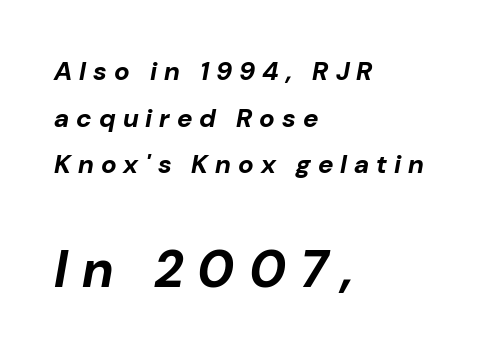
{"italic": "yes", "lean": "right", "slant_degrees": 10, "bold": "yes", "weight": "bold", "width": "normal", "stroke_contrast": "low", "x_height": "medium", "monospaced": "no", "underline": "no", "align": "left", "line_spacing_ratio": 1.79, "letter_spacing": "wide", "letter_spacing_em": 0.27, "larger_block": "second", "size_ratio": 2.0, "glyph_px": 52}
